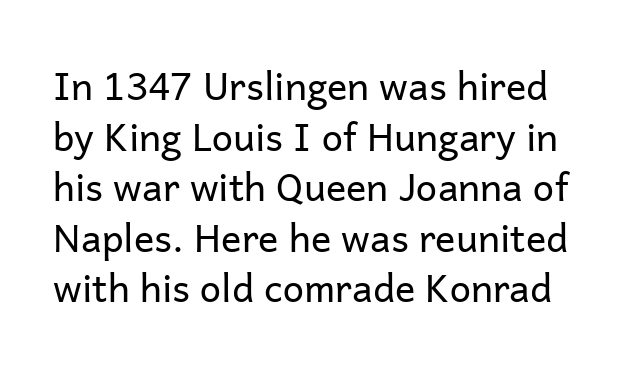
You could not count columns in this text — the font is proportionally spaced. Nope, not italic — everything's standing straight. The passage shown has conventional tracking throughout. Descenders are the only things crossing below the line. The vertical gap from one line to the next is medium. A sans-serif font was chosen for this passage.
